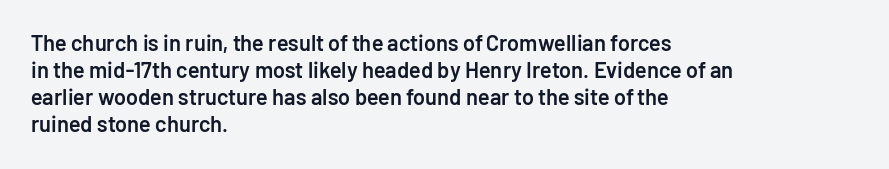
{"italic": "no", "bold": "semi", "underline": "no", "align": "left", "line_spacing_ratio": 1.23, "letter_spacing": "normal", "letter_spacing_em": 0.0, "glyph_px": 22}
